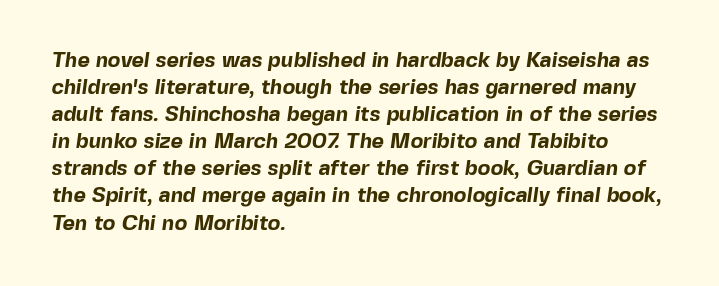
The image shows 21 px bold type; set left-aligned, normal line spacing (1.29x), normal letter spacing, not underlined.
